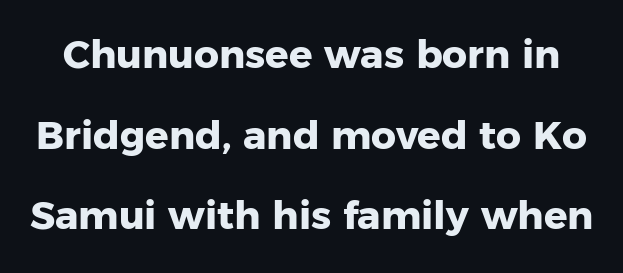
Q: Is the text bold? A: Yes.
Q: Is the text italic (slanted)? A: No, it is upright.
Q: Is the typeface a serif or a sans-serif typeface? A: Sans-serif.
Q: Is the text underlined? A: No.
Q: Is the spacing between letters normal or unusually wide? A: Normal.
Q: Is the spacing between lines tight, normal or loose? A: Loose.
Q: Width (condensed, normal, or wide)? A: Normal.
Q: Stroke contrast? A: Low.
Q: x-height? A: Medium.
Q: Monospaced? A: No.
